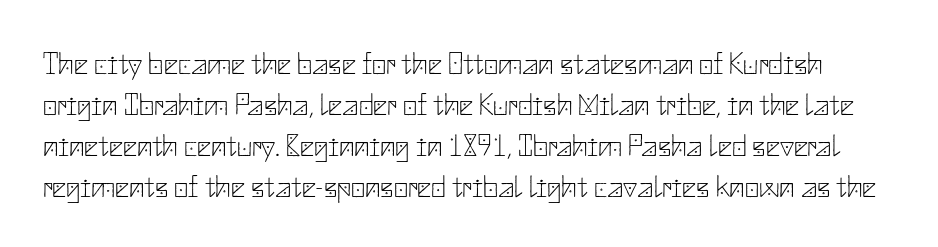
The image shows 31 px thin sans-serif type, upright; set normal line spacing (1.32x), normal letter spacing, not underlined; low stroke contrast and a small x-height.
